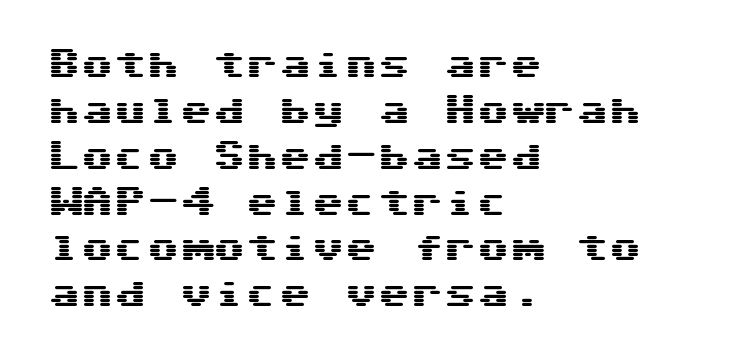
Look at the tracking — it's just the regular setting, nothing added. The lettering stays uniformly vertical, giving the passage a roman look. The rendering uses typewriter-style spacing with identical character cells. Underline: absent.
